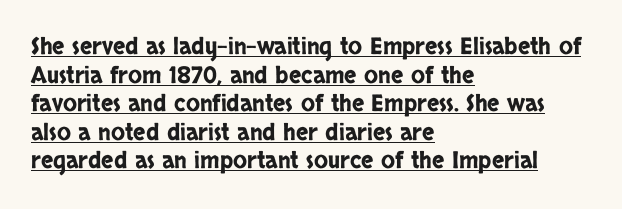
Q: Is the text italic (slanted)? A: No, it is upright.
Q: Is the text underlined? A: Yes.
Q: How is the paragraph aligned? A: Left-aligned.
Q: Is the spacing between letters normal or unusually wide? A: Normal.
